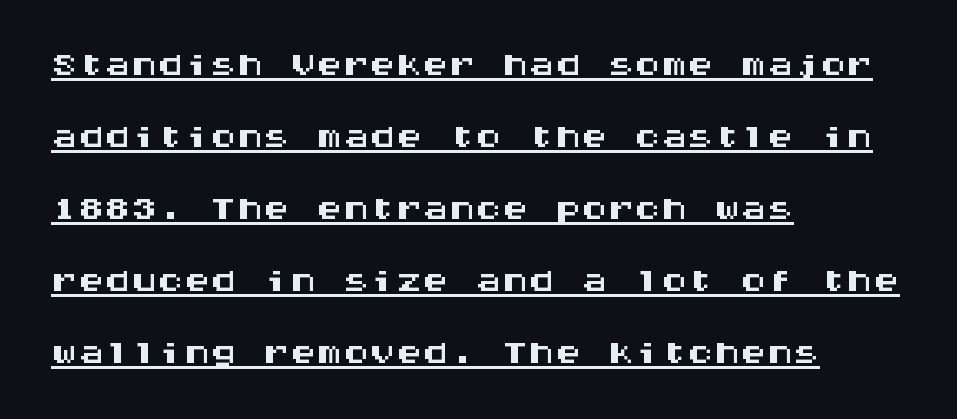
Q: Is the text italic (slanted)? A: No, it is upright.
Q: Is the typeface a serif or a sans-serif typeface? A: Sans-serif.
Q: Is the text underlined? A: Yes.
Q: How is the paragraph aligned? A: Left-aligned.
Q: Is the spacing between letters normal or unusually wide? A: Normal.
Q: Is the spacing between lines tight, normal or loose? A: Normal.
Q: Width (condensed, normal, or wide)? A: Wide.
Q: Stroke contrast? A: Medium.
Q: x-height? A: Large.
Q: Monospaced? A: Yes.
